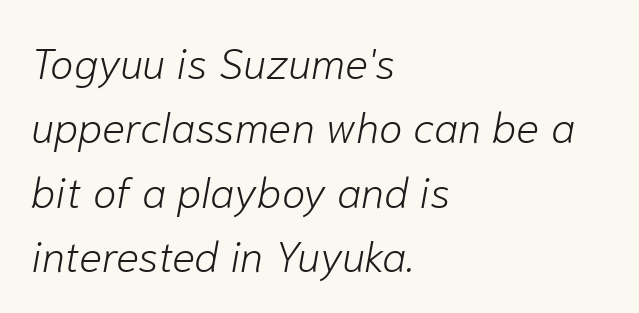
Interline gaps are of average width in this sample. The typeface has the unassuming heft of standard copy or less. The tracking reads as untouched default to a designer's eye. This rendering uses left alignment, leaving the right contour irregular. Decoration check: the copy has no underline.
